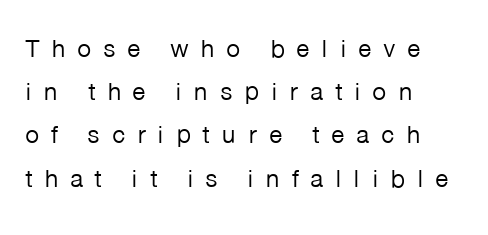
Q: Is the text bold? A: No.
Q: Is the text italic (slanted)? A: No, it is upright.
Q: Is the text underlined? A: No.
Q: How is the paragraph aligned? A: Left-aligned.
Q: Is the spacing between letters normal or unusually wide? A: Unusually wide.
